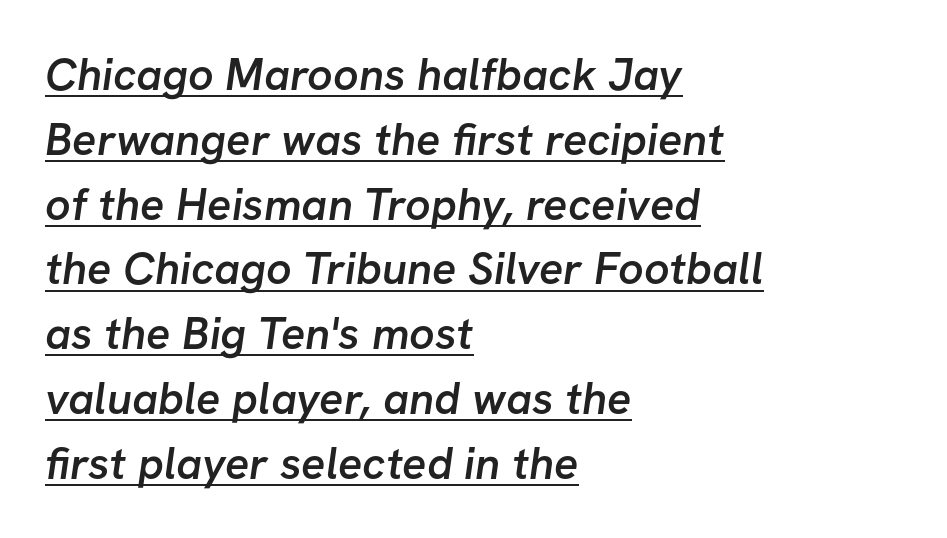
{"serif": "no", "bold": "semi", "weight": "semibold", "width": "normal", "stroke_contrast": "low", "x_height": "medium", "monospaced": "no", "underline": "yes", "align": "left", "line_spacing": "normal", "line_spacing_ratio": 1.44, "letter_spacing": "normal", "letter_spacing_em": 0.0, "glyph_px": 45}
